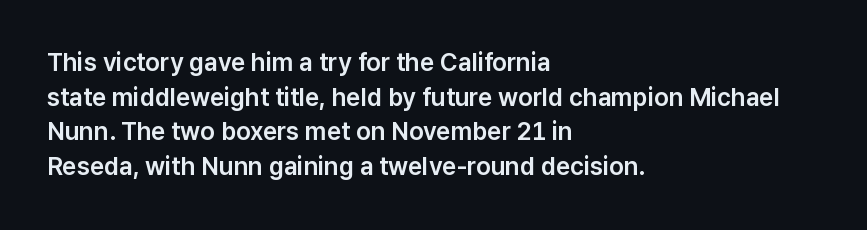
The image shows 25 px text type, upright; set left-aligned, normal line spacing (1.39x), normal letter spacing, not underlined.
